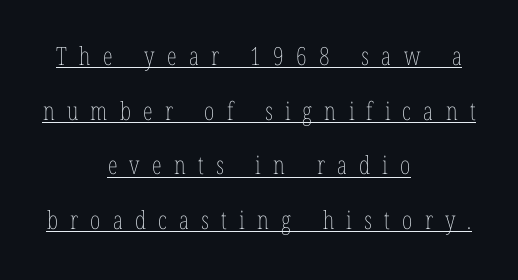
Successive baselines arrive slowly, with a big drop between each. Rendered with straight, roman letterforms. Heaviness? Minimal to ordinary, like unemphasized prose. Underlined type.
